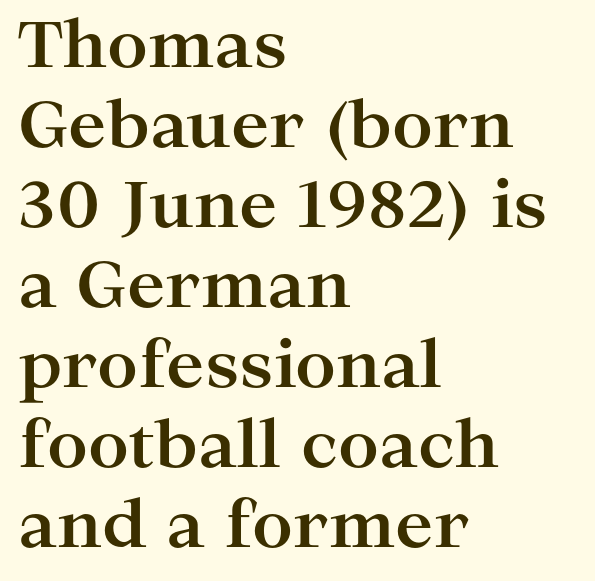
Characters remain perfectly vertical along every line. Typographically, this falls in the serif category. Regular leading. The face used here is proportionally spaced, like ordinary book or web type.
